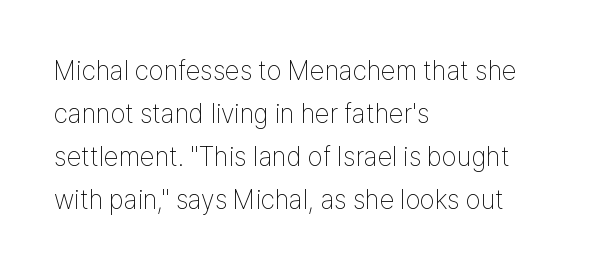
The image shows 27 px text type, upright; set left-aligned, normal line spacing (1.59x), normal letter spacing, not underlined.
